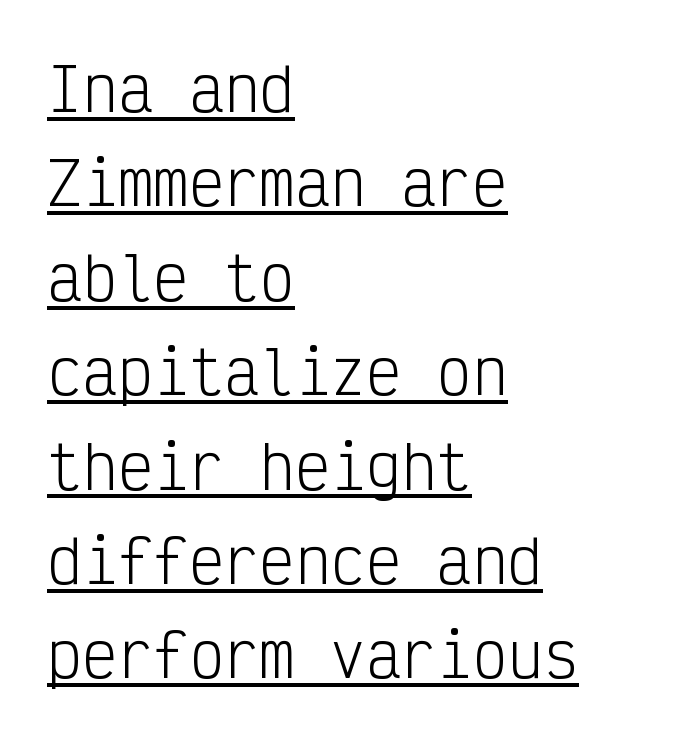
{"serif": "no", "italic": "no", "bold": "no", "weight": "light", "width": "condensed", "stroke_contrast": "low", "x_height": "medium", "monospaced": "yes", "underline": "yes", "align": "left", "line_spacing": "normal", "line_spacing_ratio": 1.6, "letter_spacing": "normal", "letter_spacing_em": 0.0, "glyph_px": 59}
